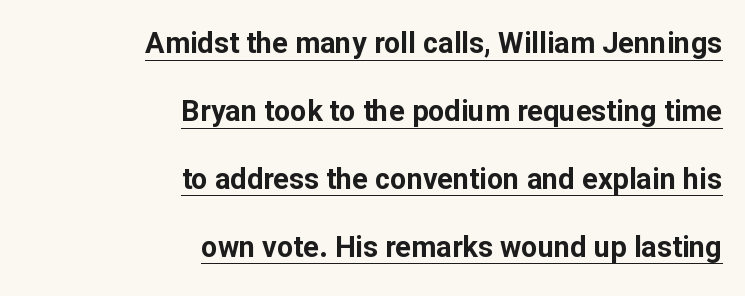
{"serif": "no", "italic": "no", "bold": "yes", "weight": "bold", "width": "normal", "stroke_contrast": "low", "x_height": "medium", "monospaced": "no", "underline": "yes", "align": "right", "line_spacing": "loose", "line_spacing_ratio": 2.34, "letter_spacing": "normal", "letter_spacing_em": 0.0, "glyph_px": 29}
